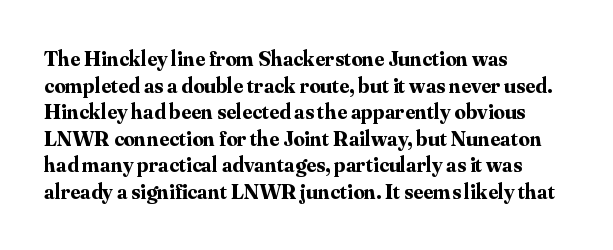
Q: Is the text bold? A: Yes.
Q: Is the text italic (slanted)? A: No, it is upright.
Q: Is the text underlined? A: No.
Q: How is the paragraph aligned? A: Left-aligned.
Q: Is the spacing between letters normal or unusually wide? A: Normal.
